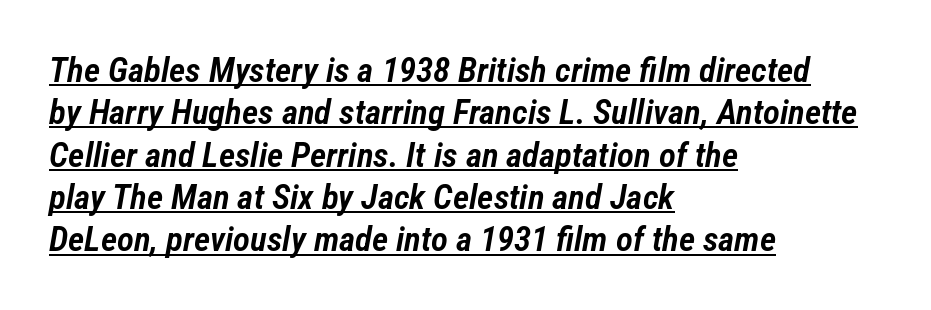
{"italic": "yes", "lean": "right", "slant_degrees": 12, "bold": "semi", "weight": "semibold", "width": "condensed", "stroke_contrast": "low", "x_height": "medium", "monospaced": "no", "underline": "yes", "align": "left", "line_spacing_ratio": 1.21, "letter_spacing": "normal", "letter_spacing_em": 0.0, "glyph_px": 35}
